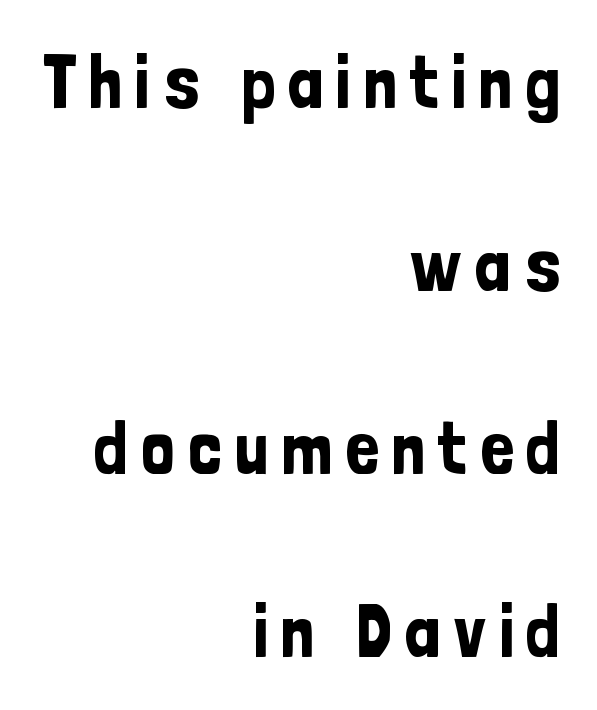
Q: Is the text italic (slanted)? A: No, it is upright.
Q: Is the typeface a serif or a sans-serif typeface? A: Sans-serif.
Q: Is the text underlined? A: No.
Q: How is the paragraph aligned? A: Right-aligned.
Q: Is the spacing between lines tight, normal or loose? A: Loose.
Q: Width (condensed, normal, or wide)? A: Condensed.
Q: Stroke contrast? A: Low.
Q: x-height? A: Medium.
Q: Monospaced? A: No.
